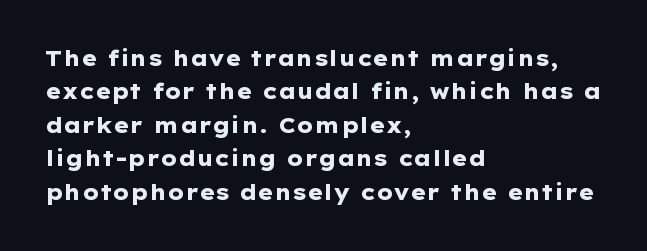
The image shows 21 px bold type, upright; set left-aligned, normal line spacing (1.59x), normal letter spacing, not underlined.
